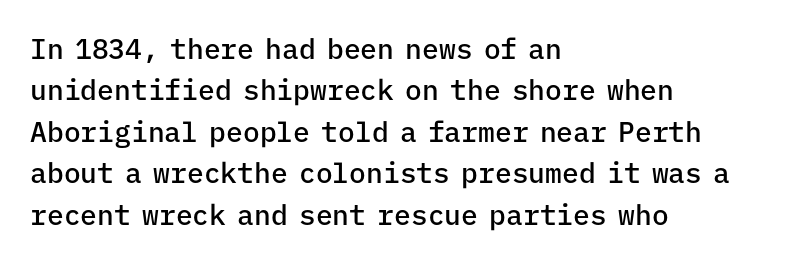
The glyphs have the mass of a demibold cut, below bold. How are the letters spaced? Ordinarily, with no added tracking. The typesetter chose a ragged-right arrangement here. The passage shown is not underscored anywhere. Tall strokes in this sample are plumb rather than angled. Each letter, wide or thin by design, is forced into the same width here.
